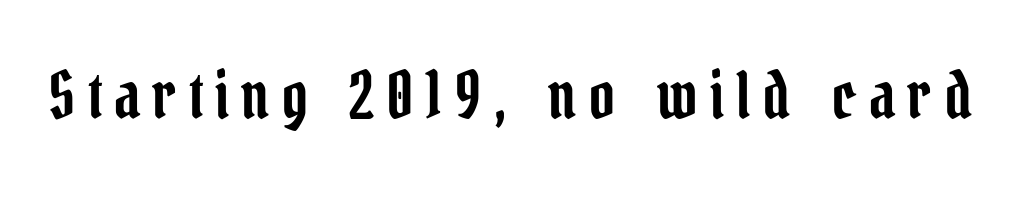
Ascenders rise straight up at ninety degrees. Here the designer chose a conventional face with non-uniform glyph widths. Each row of text sits above clean, open space. This sample uses a serif face.
